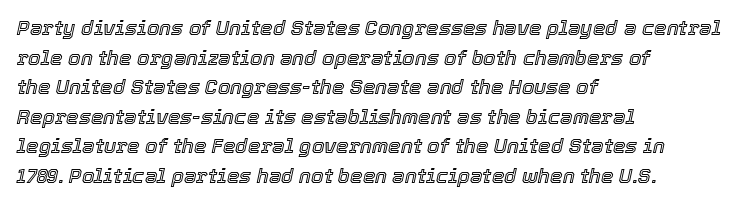
Plain, unruled lines of type. This sample keeps an unexceptional amount of space between lines. You can tell it's italic because the verticals aren't actually vertical. Caption: multi-line text, flush left, ragged right.
